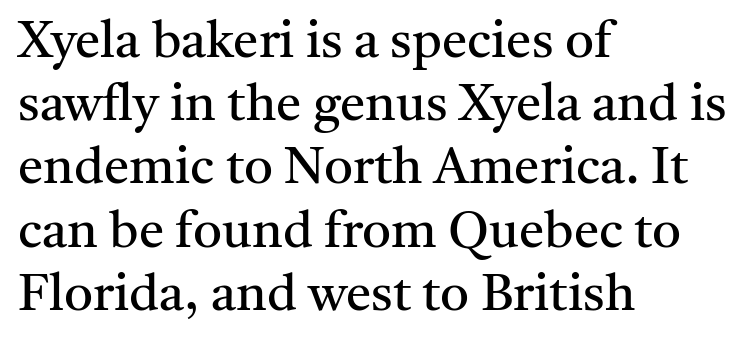
The passage shown is typed in a proportional face where columns would drift. This sample is left-justified, so line endings fall wherever the words run out. Look at the tracking — it's just the regular setting, nothing added. Plain, unruled lines of type. Tall strokes in this sample are plumb rather than angled.
